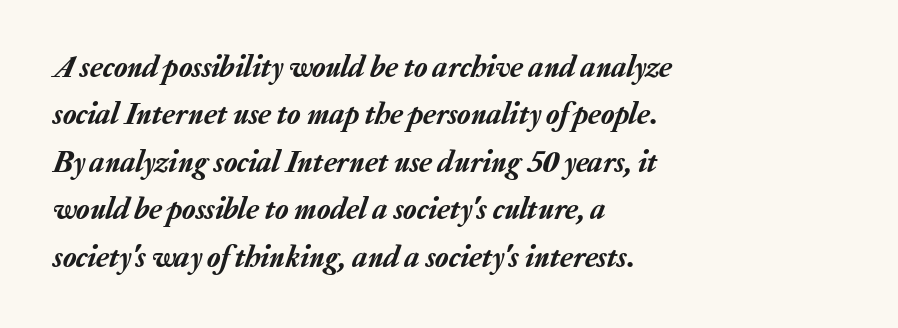
{"italic": "yes", "lean": "right", "slant_degrees": 20, "width": "normal", "stroke_contrast": "low", "x_height": "medium", "monospaced": "no", "underline": "no", "align": "left", "line_spacing": "normal", "line_spacing_ratio": 1.53, "letter_spacing": "normal", "letter_spacing_em": 0.0, "glyph_px": 31}
